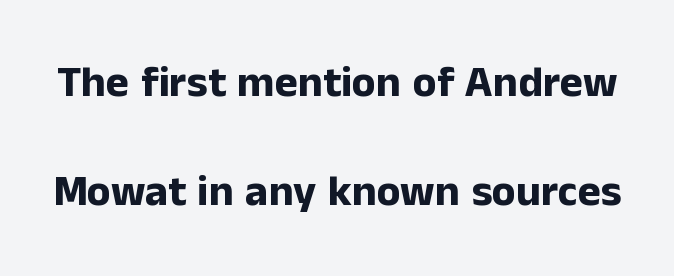
{"serif": "no", "italic": "no", "bold": "yes", "weight": "bold", "width": "normal", "stroke_contrast": "low", "x_height": "medium", "monospaced": "no", "underline": "no", "line_spacing": "loose", "line_spacing_ratio": 2.47, "letter_spacing": "normal", "letter_spacing_em": 0.0, "glyph_px": 44}
